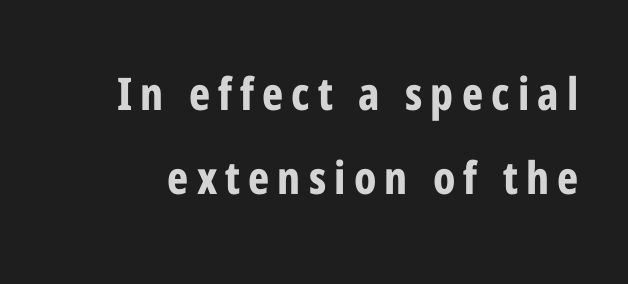
What weight is shown? A full bold with thick strokes. A typesetter would mark this as roman, not italic. Just letters on the line, the space beneath them empty. The rendering uses natural spacing where letterforms have individual widths.
